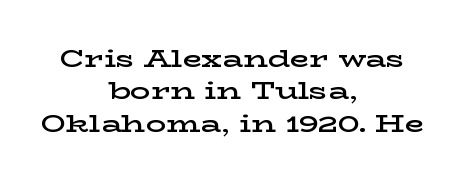
The image shows 25 px text type, upright; set centered, normal line spacing (1.3x), normal letter spacing, not underlined.
